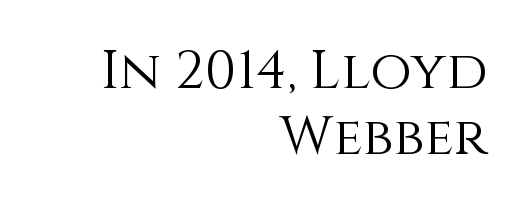
The zone under the glyphs is completely vacant. It's the straight-up-and-down kind of type. The face used here is rendered with its standard letterfit. Caption: multi-line text, flush right, ragged left. The face used here is proportionally spaced, like ordinary book or web type.
